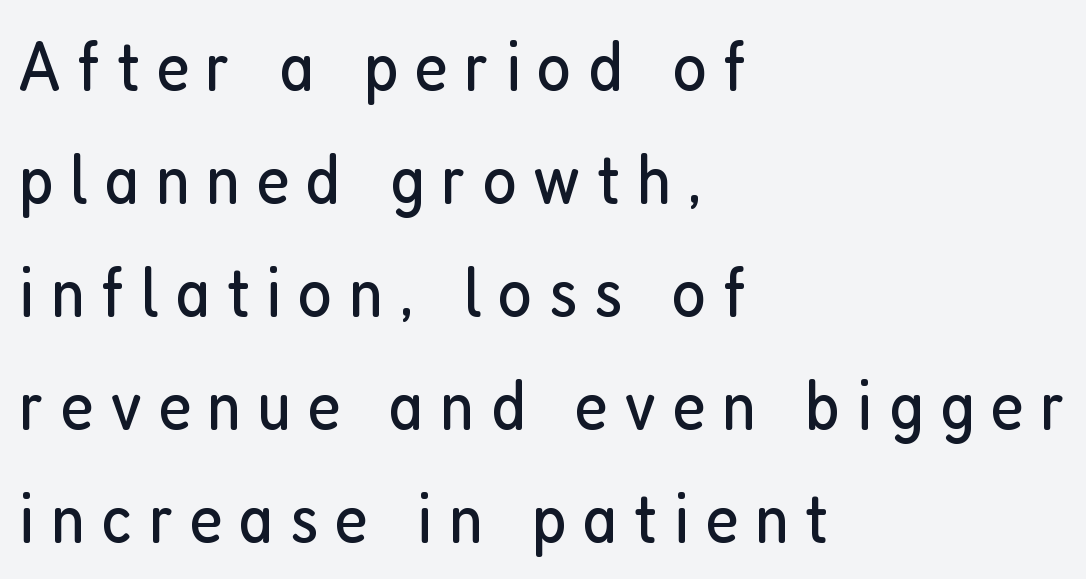
{"serif": "no", "italic": "no", "bold": "no", "weight": "regular", "width": "condensed", "stroke_contrast": "low", "x_height": "medium", "monospaced": "no", "underline": "no", "align": "left", "line_spacing": "normal", "line_spacing_ratio": 1.57, "letter_spacing": "wide", "letter_spacing_em": 0.23, "glyph_px": 72}
